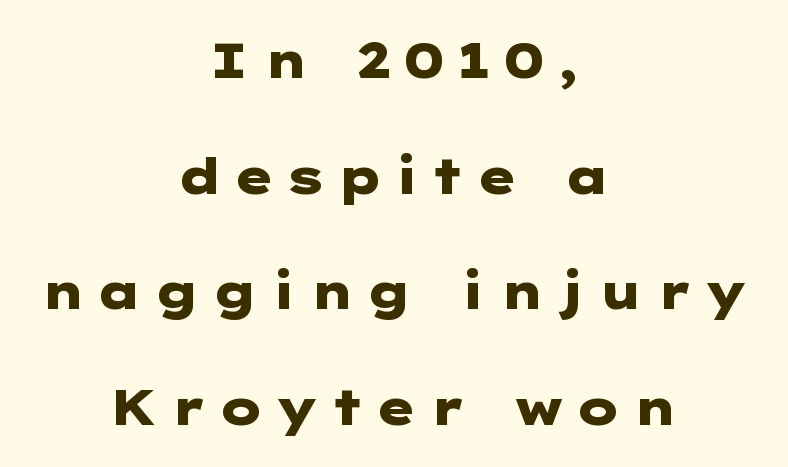
{"serif": "no", "italic": "no", "bold": "yes", "weight": "heavy", "width": "wide", "stroke_contrast": "low", "x_height": "medium", "underline": "no", "align": "center", "line_spacing": "loose", "line_spacing_ratio": 2.36, "letter_spacing": "wide", "letter_spacing_em": 0.21, "glyph_px": 49}
